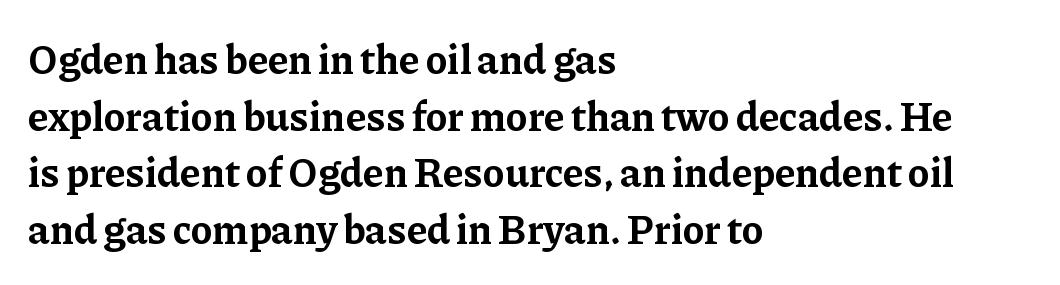
{"serif": "yes", "italic": "no", "bold": "yes", "weight": "bold", "width": "normal", "stroke_contrast": "low", "x_height": "medium", "monospaced": "no", "underline": "no", "align": "left", "line_spacing": "normal", "line_spacing_ratio": 1.38, "letter_spacing": "normal", "letter_spacing_em": 0.0, "glyph_px": 41}
